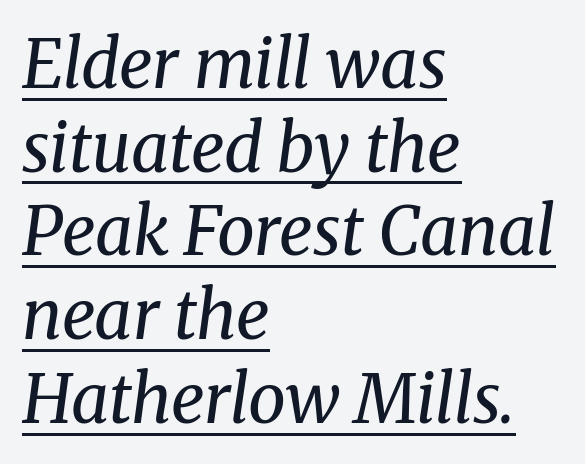
Q: Is the text bold? A: No.
Q: Is the text italic (slanted)? A: Yes, it leans right by about 8 degrees.
Q: Is the typeface a serif or a sans-serif typeface? A: Serif.
Q: Is the text underlined? A: Yes.
Q: How is the paragraph aligned? A: Left-aligned.
Q: Is the spacing between letters normal or unusually wide? A: Normal.
Q: Is the spacing between lines tight, normal or loose? A: Normal.
Q: Width (condensed, normal, or wide)? A: Normal.
Q: Stroke contrast? A: Medium.
Q: x-height? A: Medium.
Q: Monospaced? A: No.
